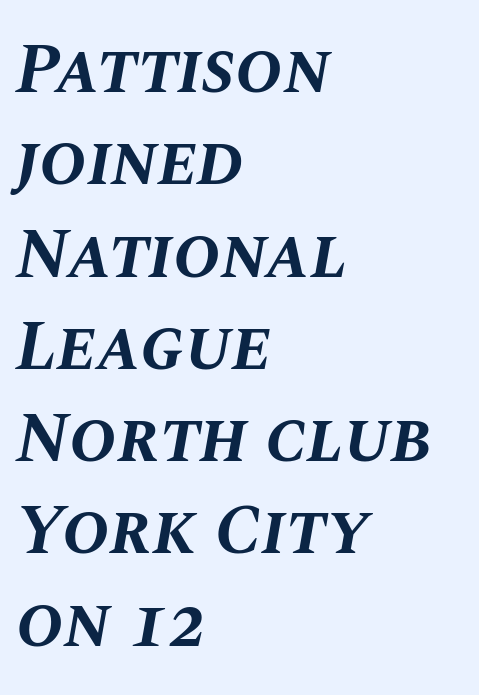
Q: Is the text bold? A: Yes.
Q: Is the text italic (slanted)? A: Yes, it leans right by about 10 degrees.
Q: Is the text underlined? A: No.
Q: How is the paragraph aligned? A: Left-aligned.
Q: Is the spacing between letters normal or unusually wide? A: Normal.
Q: Is the spacing between lines tight, normal or loose? A: Normal.
Q: Width (condensed, normal, or wide)? A: Normal.
Q: Stroke contrast? A: Medium.
Q: x-height? A: Large.
Q: Monospaced? A: No.
